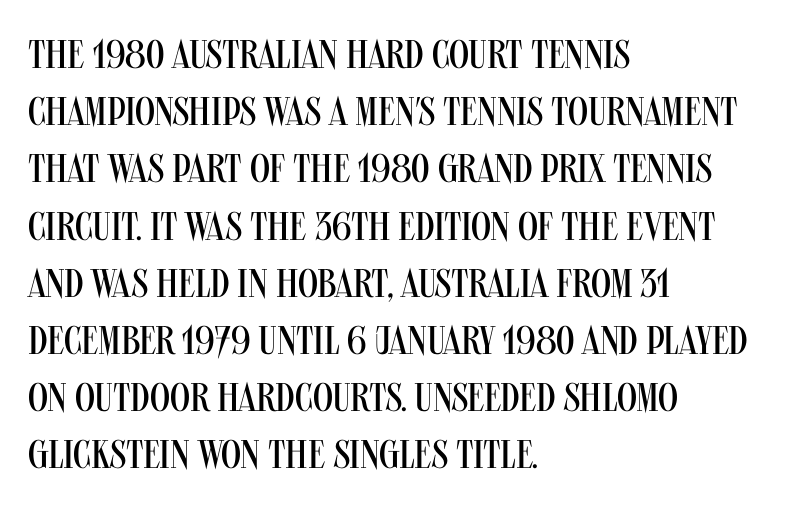
{"serif": "no", "italic": "no", "bold": "no", "weight": "regular", "width": "condensed", "stroke_contrast": "medium", "x_height": "large", "monospaced": "no", "underline": "no", "align": "left", "line_spacing": "normal", "line_spacing_ratio": 1.43, "letter_spacing": "normal", "letter_spacing_em": 0.0, "glyph_px": 40}
